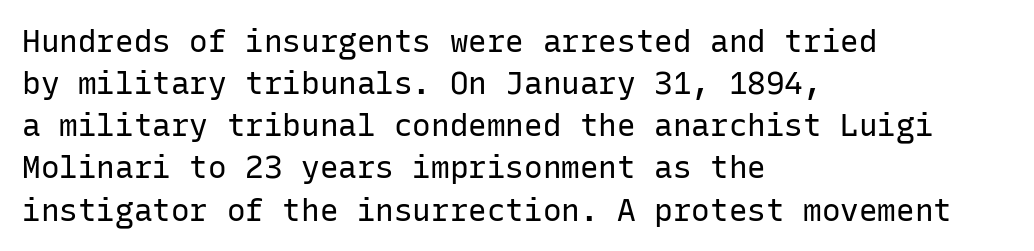
Q: Is the text bold? A: No.
Q: Is the text italic (slanted)? A: No, it is upright.
Q: Is the typeface a serif or a sans-serif typeface? A: Sans-serif.
Q: Is the text underlined? A: No.
Q: How is the paragraph aligned? A: Left-aligned.
Q: Is the spacing between letters normal or unusually wide? A: Normal.
Q: Is the spacing between lines tight, normal or loose? A: Normal.
Q: Width (condensed, normal, or wide)? A: Normal.
Q: Stroke contrast? A: Low.
Q: x-height? A: Medium.
Q: Monospaced? A: Yes.
